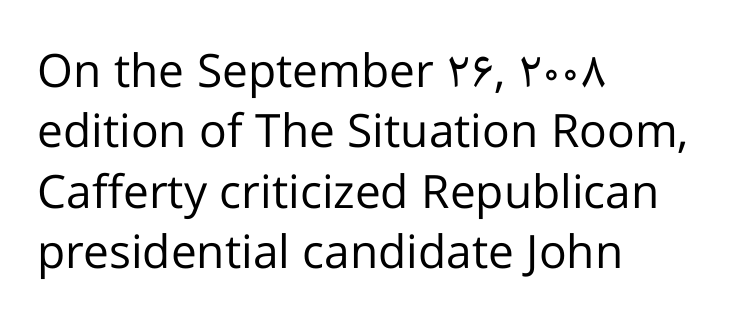
Only glyphs here, with clear space below each row. The lines in this sample share a left origin and differ only in where they stop. Designer's note — italics off, roman on. The rendering keeps characters at their native spacing. Think of a printed novel: that variable character pitch is what you see here. Notice how descenders clear the ascenders below comfortably — that's standard leading.
